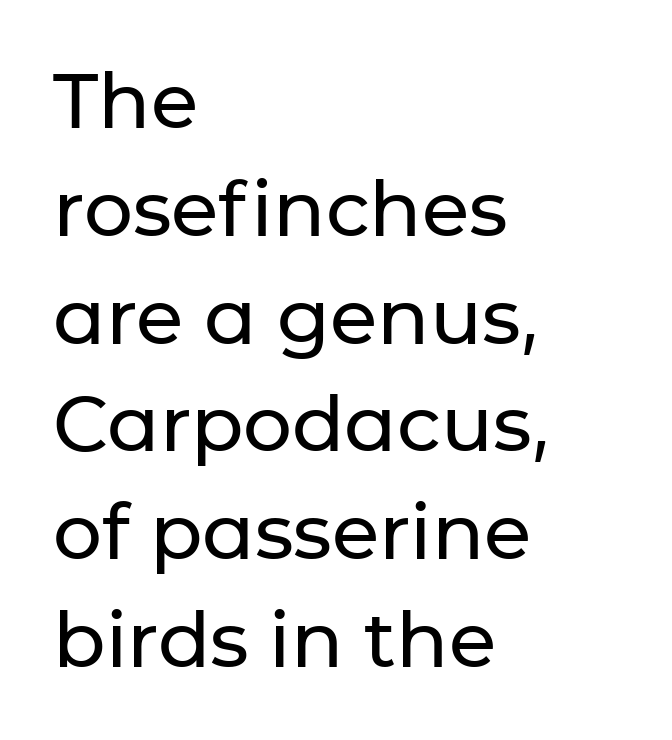
{"serif": "no", "italic": "no", "width": "normal", "stroke_contrast": "low", "x_height": "medium", "monospaced": "no", "underline": "no", "align": "left", "line_spacing": "normal", "line_spacing_ratio": 1.4, "letter_spacing": "normal", "letter_spacing_em": 0.0, "glyph_px": 77}
